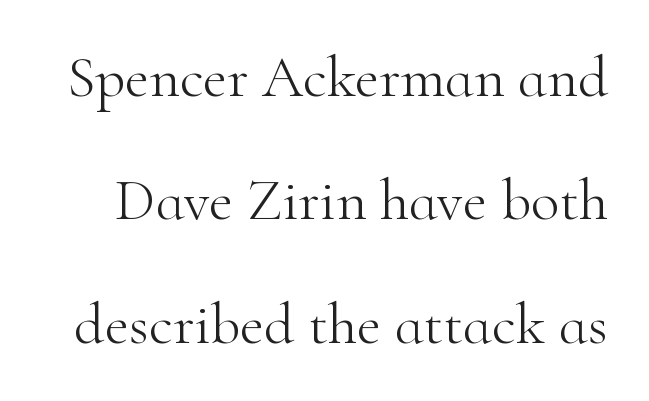
{"serif": "yes", "italic": "no", "bold": "no", "weight": "light", "width": "normal", "stroke_contrast": "high", "x_height": "small", "monospaced": "no", "underline": "no", "line_spacing": "loose", "line_spacing_ratio": 2.09, "letter_spacing": "normal", "letter_spacing_em": 0.0, "glyph_px": 59}
